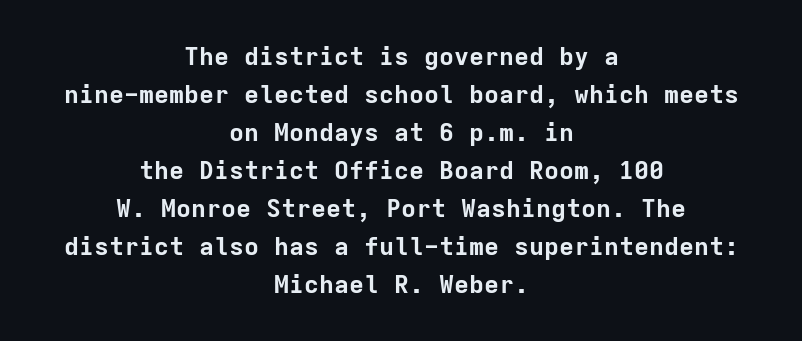
The baseline area is clear. Reading down the block, each line starts at a different indent, mirrored at its end. The letters stand straight up with perfectly vertical stems. Summary of vertical rhythm: regular, with standard interline spacing. This rendering leaves character spacing at its baseline value.
